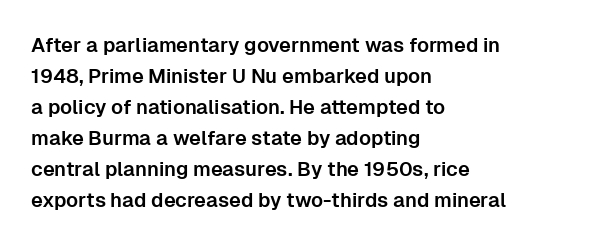
Q: Is the text italic (slanted)? A: No, it is upright.
Q: Is the text underlined? A: No.
Q: How is the paragraph aligned? A: Left-aligned.
Q: Is the spacing between letters normal or unusually wide? A: Normal.
Q: Is the spacing between lines tight, normal or loose? A: Normal.
